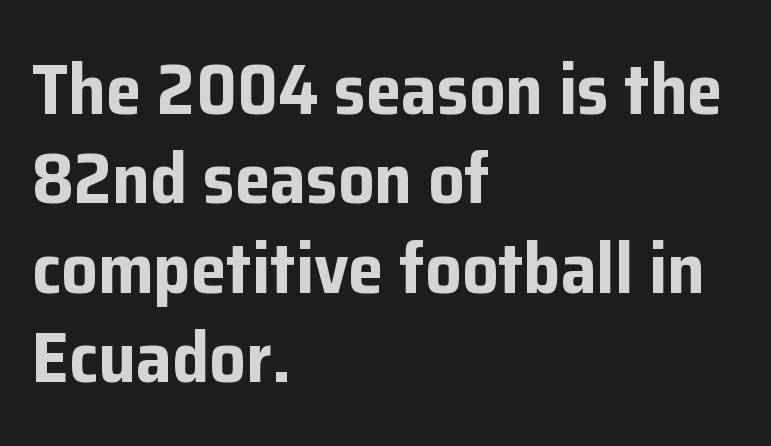
Classification — sans serif. The glyphs have the mass of a bold cut. These lines are rendered in a variable-pitch font. Nobody touched the tracking dial on this one. Left-aligned paragraph, ragged on the right.
